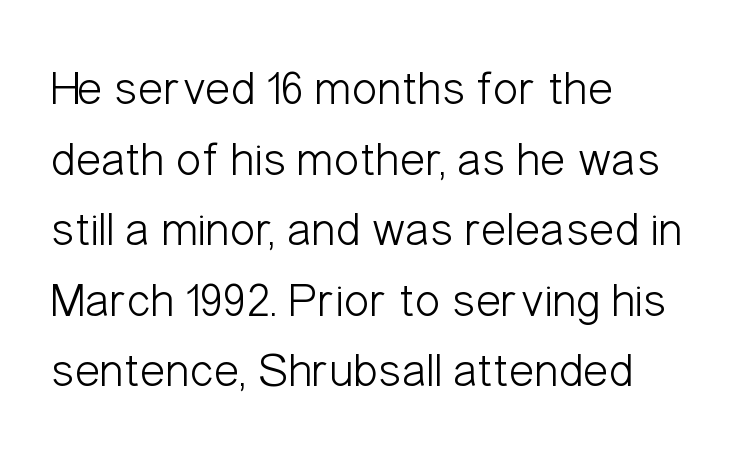
Q: Is the text bold? A: No.
Q: Is the text italic (slanted)? A: No, it is upright.
Q: Is the typeface a serif or a sans-serif typeface? A: Sans-serif.
Q: Is the text underlined? A: No.
Q: How is the paragraph aligned? A: Left-aligned.
Q: Is the spacing between letters normal or unusually wide? A: Normal.
Q: Is the spacing between lines tight, normal or loose? A: Normal.
Q: Width (condensed, normal, or wide)? A: Condensed.
Q: Stroke contrast? A: Low.
Q: x-height? A: Medium.
Q: Monospaced? A: No.
